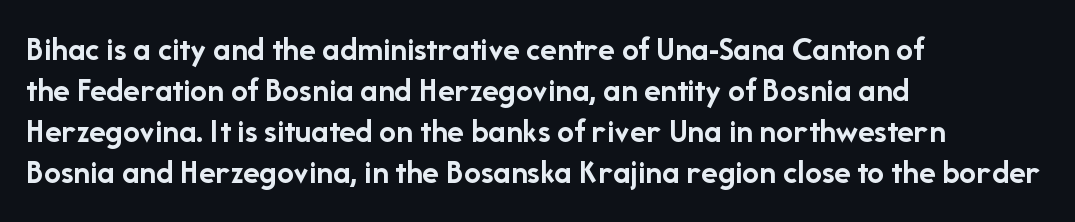
Grotesque or geometric, the face here clearly has no serifs. In terms of weight, the rendering is a true, heavy bold. Glyph-to-glyph distance matches everyday printed text. This sample uses an upright cut, with every glyph sitting square on the baseline. Caption: multi-line text, flush left, ragged right.
